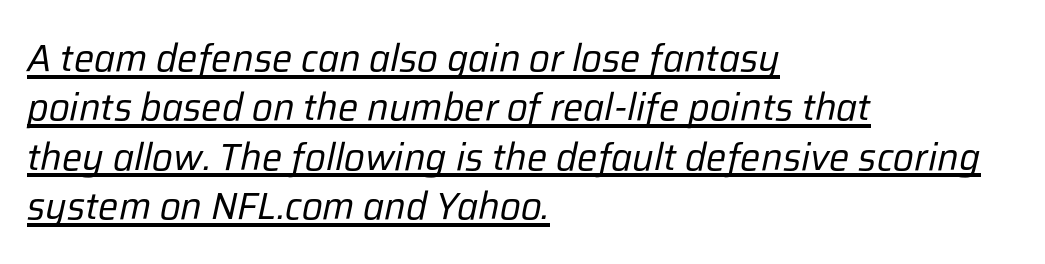
Words appear dense and cohesive because spacing is normal. Decoration check: the copy is underlined. Is there much room between lines? A standard amount, neither cramped nor airy. Note the varied advance widths — an 'i' is clearly narrower than an 'm'. The compositor pushed each line to the left boundary. Is the type heavy? It reads as light-to-regular instead.
